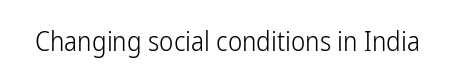
{"italic": "no", "bold": "no", "underline": "no", "letter_spacing": "normal", "letter_spacing_em": 0.0, "glyph_px": 27}
